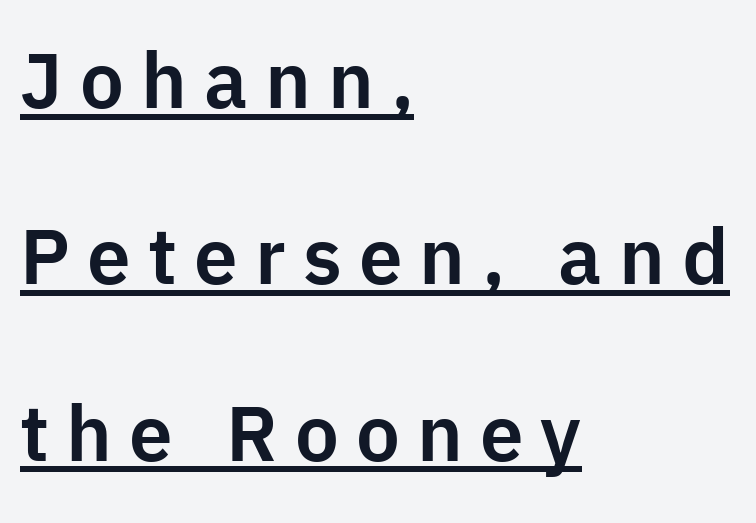
Q: Is the text italic (slanted)? A: No, it is upright.
Q: Is the typeface a serif or a sans-serif typeface? A: Sans-serif.
Q: Is the text underlined? A: Yes.
Q: How is the paragraph aligned? A: Left-aligned.
Q: Is the spacing between letters normal or unusually wide? A: Unusually wide.
Q: Is the spacing between lines tight, normal or loose? A: Loose.
Q: Width (condensed, normal, or wide)? A: Normal.
Q: Stroke contrast? A: Low.
Q: x-height? A: Medium.
Q: Monospaced? A: No.
